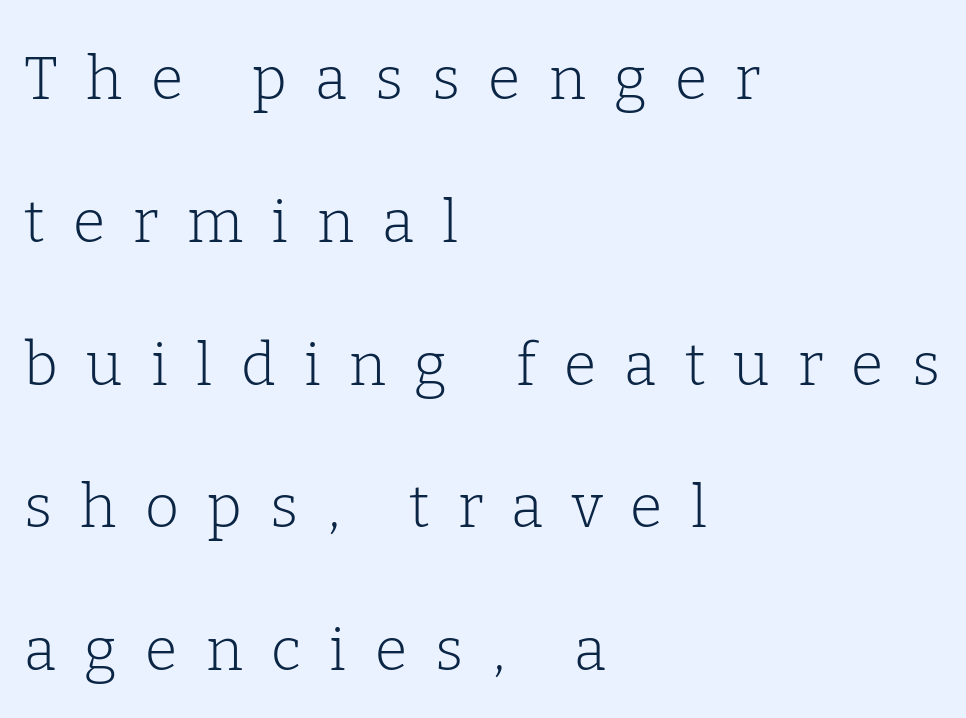
{"serif": "yes", "italic": "no", "bold": "no", "weight": "light", "width": "normal", "stroke_contrast": "low", "x_height": "medium", "monospaced": "no", "underline": "no", "align": "left", "line_spacing": "loose", "line_spacing_ratio": 2.42, "letter_spacing": "wide", "letter_spacing_em": 0.48, "glyph_px": 59}
